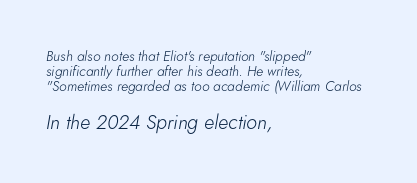
The image shows 20 px text type, italic (leaning right); set left-aligned, tight line spacing (1.07x), normal letter spacing, not underlined; the second (bottom) block is 1.43x larger.
